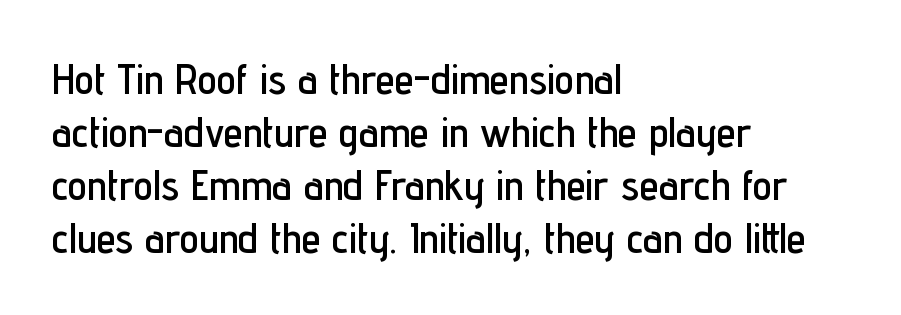
{"serif": "no", "italic": "no", "width": "condensed", "stroke_contrast": "low", "x_height": "medium", "monospaced": "no", "underline": "no", "align": "left", "line_spacing_ratio": 1.23, "letter_spacing": "normal", "letter_spacing_em": 0.0, "glyph_px": 43}
